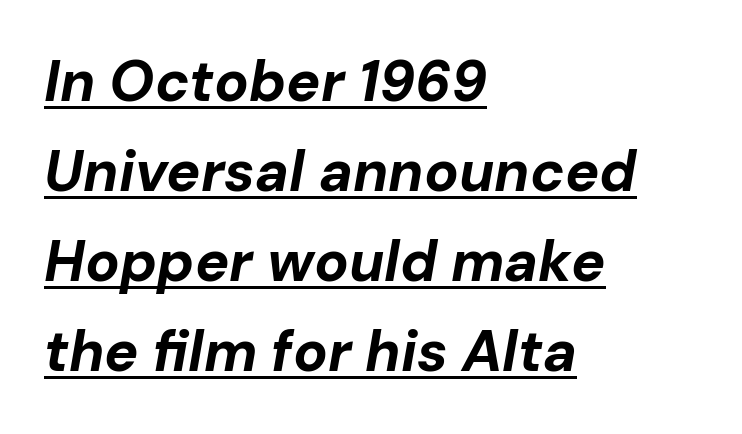
Q: Is the text bold? A: Yes.
Q: Is the text italic (slanted)? A: Yes, it leans right by about 10 degrees.
Q: Is the text underlined? A: Yes.
Q: How is the paragraph aligned? A: Left-aligned.
Q: Is the spacing between letters normal or unusually wide? A: Normal.
Q: Is the spacing between lines tight, normal or loose? A: Normal.
Q: Width (condensed, normal, or wide)? A: Normal.
Q: Stroke contrast? A: Low.
Q: x-height? A: Medium.
Q: Monospaced? A: No.
